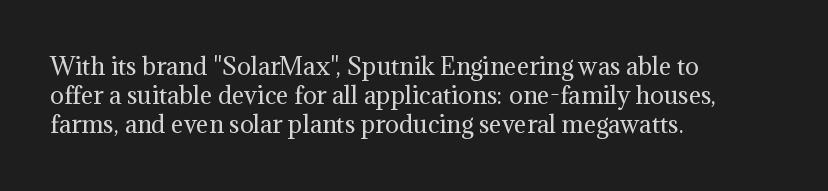
Q: Is the text bold? A: No.
Q: Is the text italic (slanted)? A: No, it is upright.
Q: Is the text underlined? A: No.
Q: How is the paragraph aligned? A: Left-aligned.
Q: Is the spacing between letters normal or unusually wide? A: Normal.
Q: Is the spacing between lines tight, normal or loose? A: Normal.
